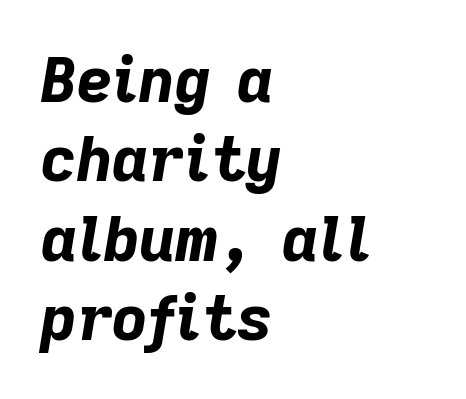
{"italic": "yes", "lean": "right", "slant_degrees": 9, "bold": "yes", "weight": "bold", "width": "normal", "stroke_contrast": "low", "x_height": "medium", "monospaced": "no", "underline": "no", "align": "left", "line_spacing": "normal", "line_spacing_ratio": 1.28, "letter_spacing": "normal", "letter_spacing_em": 0.0, "glyph_px": 62}
